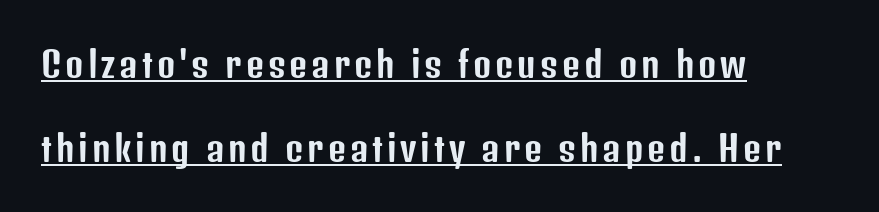
{"serif": "no", "italic": "no", "width": "condensed", "stroke_contrast": "low", "x_height": "medium", "monospaced": "no", "underline": "yes", "align": "left", "line_spacing": "loose", "line_spacing_ratio": 2.41, "glyph_px": 35}
